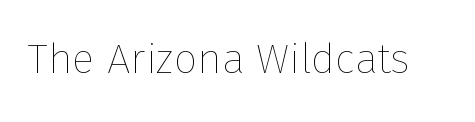
The image shows 42 px thin type, upright; set normal letter spacing, not underlined; low stroke contrast and a medium x-height.
